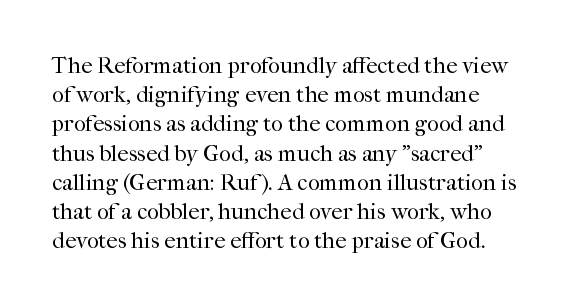
The image shows 23 px text type, upright; set normal line spacing (1.27x), normal letter spacing, not underlined.
